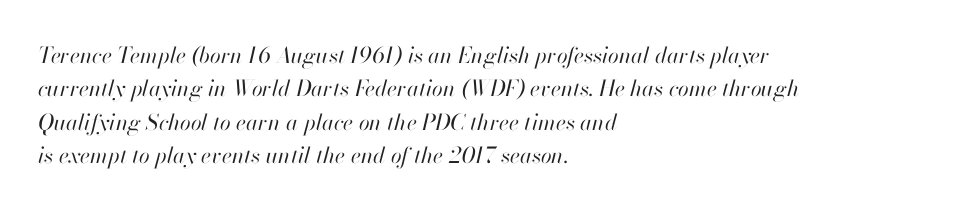
Q: Is the text bold? A: No.
Q: Is the text italic (slanted)? A: Yes, it leans right by about 13 degrees.
Q: Is the text underlined? A: No.
Q: How is the paragraph aligned? A: Left-aligned.
Q: Is the spacing between letters normal or unusually wide? A: Normal.
Q: Is the spacing between lines tight, normal or loose? A: Normal.
